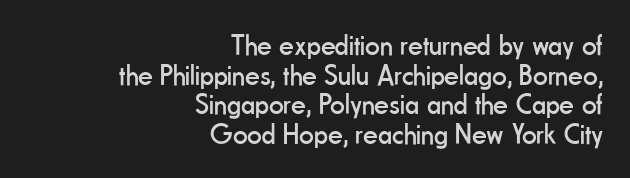
This sample trades vertical openness for compactness between lines. Nothing sits at the stroke ends, so this counts as sans-serif. Horizontal alignment here is rightward, an uncommon choice for prose. There is no visible air inserted between adjacent glyphs. Ascenders rise straight up at ninety degrees. Is this a heavy cut? Hardly; it is regular or lighter.
